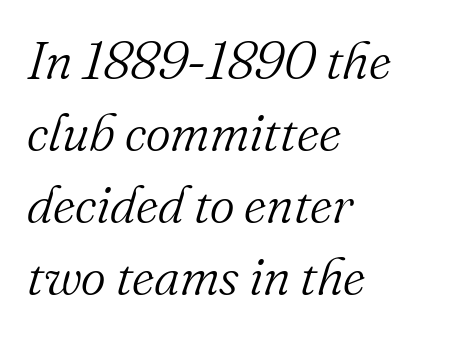
{"serif": "yes", "italic": "yes", "lean": "right", "slant_degrees": 16, "bold": "no", "weight": "light", "width": "normal", "stroke_contrast": "medium", "x_height": "small", "monospaced": "no", "underline": "no", "align": "left", "line_spacing": "normal", "line_spacing_ratio": 1.36, "letter_spacing": "normal", "letter_spacing_em": 0.0, "glyph_px": 53}
